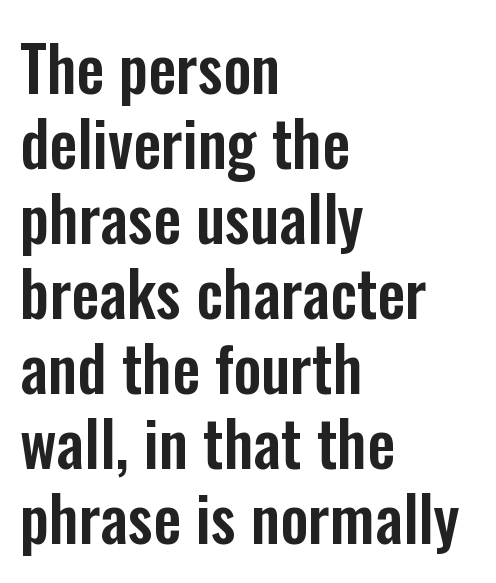
{"serif": "no", "italic": "no", "width": "condensed", "stroke_contrast": "low", "x_height": "medium", "monospaced": "no", "underline": "no", "align": "left", "line_spacing_ratio": 1.21, "letter_spacing": "normal", "letter_spacing_em": 0.0, "glyph_px": 62}
